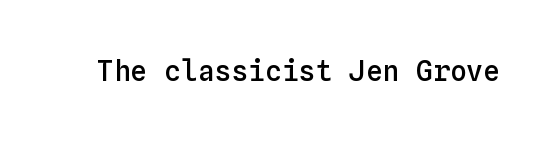
{"italic": "no", "bold": "semi", "weight": "semibold", "width": "normal", "stroke_contrast": "low", "x_height": "medium", "monospaced": "yes", "underline": "no", "letter_spacing": "normal", "letter_spacing_em": 0.0, "glyph_px": 28}
